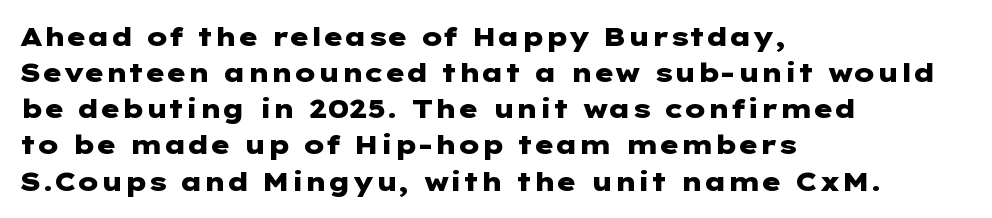
Clear beneath every line of the passage. The typography opts for an upright posture over an oblique one. Evenly set lines give the paragraph a standard silhouette. Standard letterfit; no display-style spreading of the glyphs. The compositor pushed each line to the left boundary.
